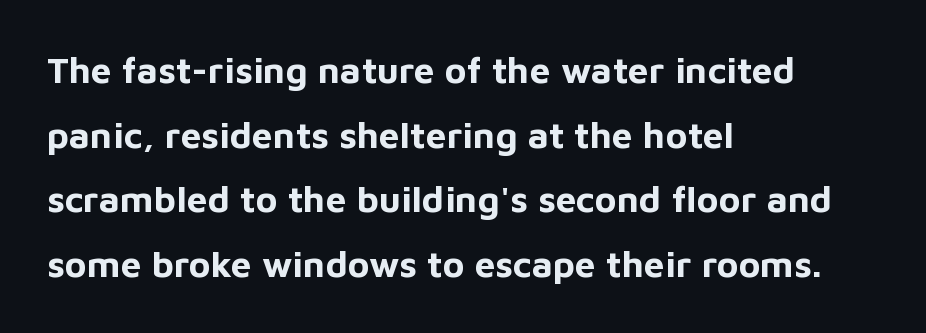
{"serif": "no", "italic": "no", "bold": "yes", "weight": "bold", "width": "normal", "stroke_contrast": "low", "x_height": "medium", "monospaced": "no", "underline": "no", "align": "left", "line_spacing_ratio": 1.75, "letter_spacing": "normal", "letter_spacing_em": 0.0, "glyph_px": 37}
